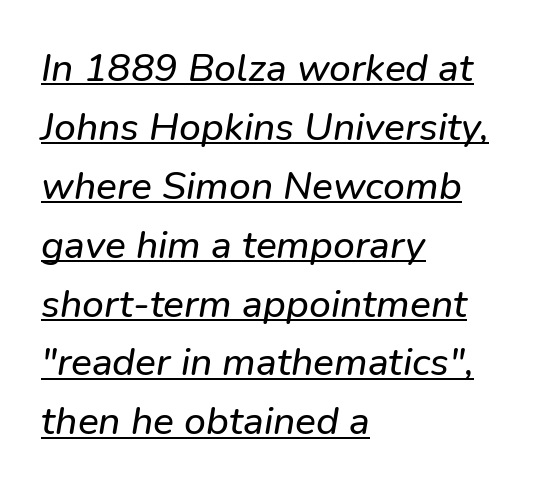
{"italic": "yes", "lean": "right", "slant_degrees": 9, "width": "normal", "stroke_contrast": "low", "x_height": "medium", "monospaced": "no", "underline": "yes", "align": "left", "line_spacing": "normal", "line_spacing_ratio": 1.51, "letter_spacing": "normal", "letter_spacing_em": 0.0, "glyph_px": 39}
